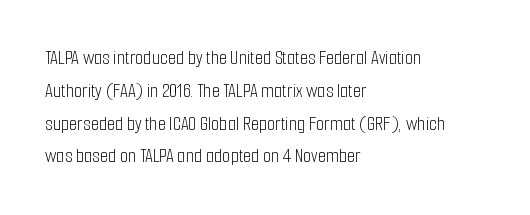
{"italic": "no", "bold": "no", "underline": "no", "align": "left", "line_spacing": "normal", "line_spacing_ratio": 1.56, "letter_spacing": "normal", "letter_spacing_em": 0.0, "glyph_px": 21}
